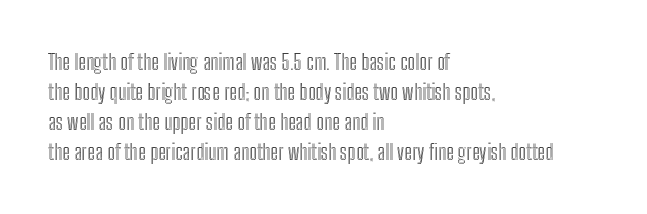
The image shows 22 px text type, upright; set left-aligned, normal line spacing (1.37x), normal letter spacing, not underlined.
